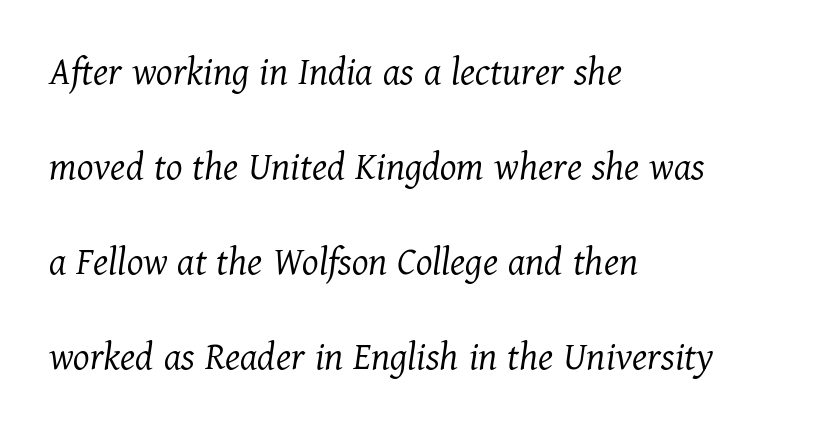
Q: Is the text bold? A: No.
Q: Is the text italic (slanted)? A: Yes, it leans right by about 11 degrees.
Q: Is the typeface a serif or a sans-serif typeface? A: Serif.
Q: Is the text underlined? A: No.
Q: How is the paragraph aligned? A: Left-aligned.
Q: Is the spacing between letters normal or unusually wide? A: Normal.
Q: Is the spacing between lines tight, normal or loose? A: Loose.
Q: Width (condensed, normal, or wide)? A: Normal.
Q: Stroke contrast? A: Medium.
Q: x-height? A: Medium.
Q: Monospaced? A: No.
